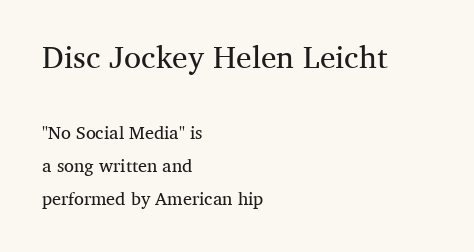
Q: Is the text bold? A: No.
Q: Is the text italic (slanted)? A: No, it is upright.
Q: Is the typeface a serif or a sans-serif typeface? A: Serif.
Q: Is the text underlined? A: No.
Q: How is the paragraph aligned? A: Left-aligned.
Q: Is the spacing between letters normal or unusually wide? A: Normal.
Q: Which block of text is set in a larger size, the first (top) or the second (bottom)? A: The first (top) one.
Q: Width (condensed, normal, or wide)? A: Normal.
Q: Stroke contrast? A: Medium.
Q: x-height? A: Medium.
Q: Monospaced? A: No.
